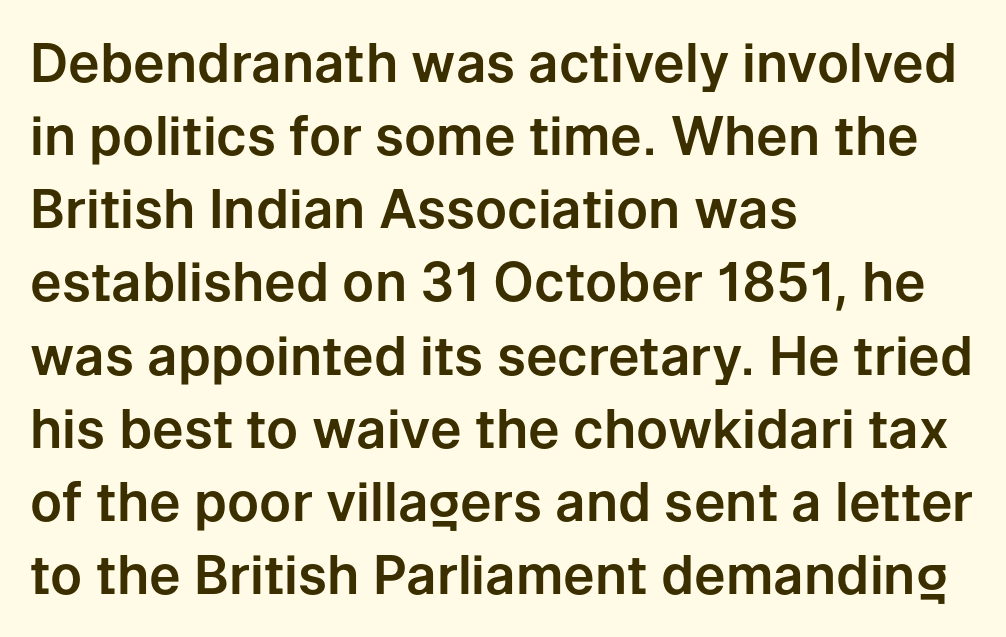
Q: Is the text italic (slanted)? A: No, it is upright.
Q: Is the typeface a serif or a sans-serif typeface? A: Sans-serif.
Q: Is the text underlined? A: No.
Q: How is the paragraph aligned? A: Left-aligned.
Q: Is the spacing between letters normal or unusually wide? A: Normal.
Q: Is the spacing between lines tight, normal or loose? A: Normal.
Q: Width (condensed, normal, or wide)? A: Normal.
Q: Stroke contrast? A: Low.
Q: x-height? A: Medium.
Q: Monospaced? A: No.
